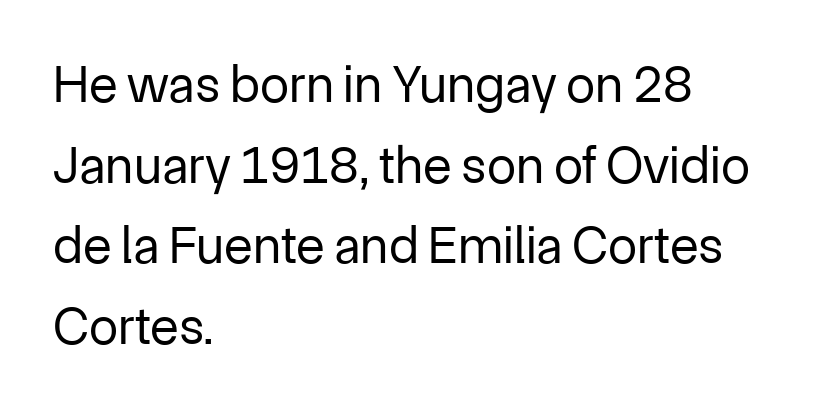
{"serif": "no", "italic": "no", "bold": "no", "weight": "regular", "width": "normal", "stroke_contrast": "low", "x_height": "medium", "monospaced": "no", "underline": "no", "align": "left", "line_spacing": "normal", "line_spacing_ratio": 1.52, "letter_spacing": "normal", "letter_spacing_em": 0.0, "glyph_px": 53}
